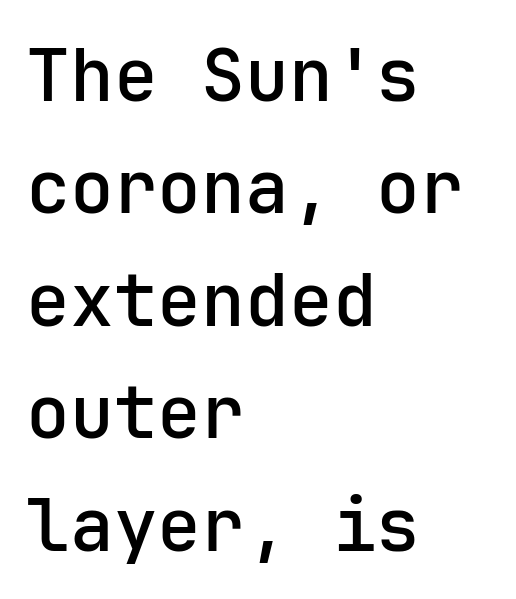
The image shows 73 px sans-serif type, upright, monospaced; set left-aligned, normal line spacing (1.54x), normal letter spacing, not underlined; low stroke contrast and a medium x-height.
